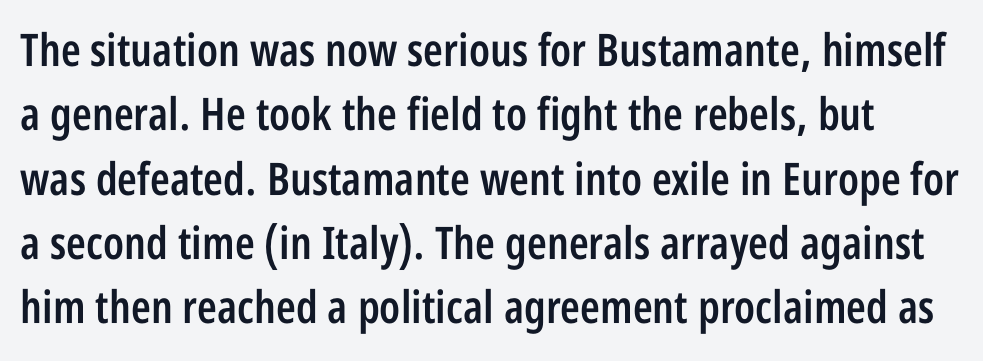
{"serif": "no", "italic": "no", "bold": "semi", "weight": "semibold", "width": "condensed", "stroke_contrast": "low", "x_height": "large", "monospaced": "no", "underline": "no", "line_spacing": "normal", "line_spacing_ratio": 1.43, "letter_spacing": "normal", "letter_spacing_em": 0.0, "glyph_px": 45}
